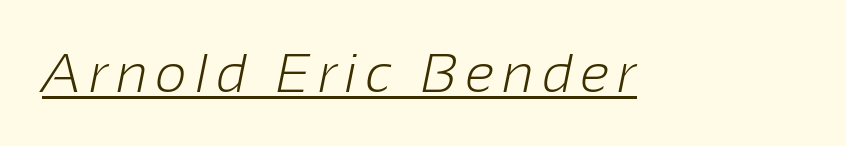
The passage shown is typed in a proportional face where columns would drift. Vertical stems look standard width or narrower in stroke. The text was rendered using a sans face with plain stroke endings. You can see a thin bar hugging the bottom of the glyphs.
